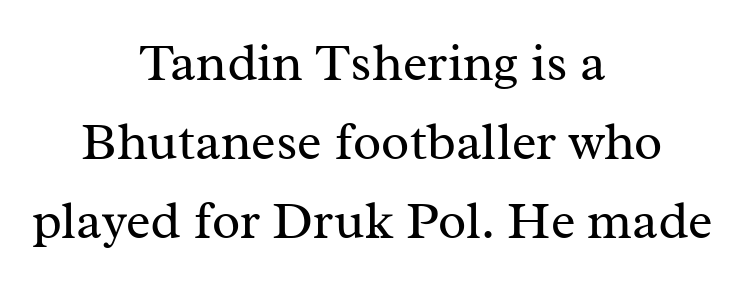
Letter spacing: default. Successive baselines arrive at the customary interval. Anything drawn beneath the words? Only blank space. Do the characters align in a grid? No, the font is proportional. Both edges are ragged and mirror each other, which tells us the setting is centered.
